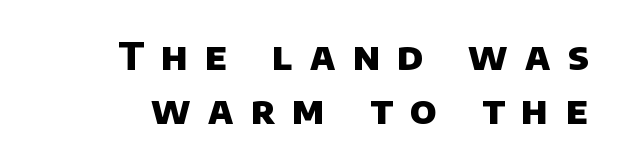
The image shows 38 px heavy sans-serif type; set right-aligned, normal line spacing (1.42x), unusually wide letter spacing (+0.46 em), not underlined; low stroke contrast and a large x-height.
